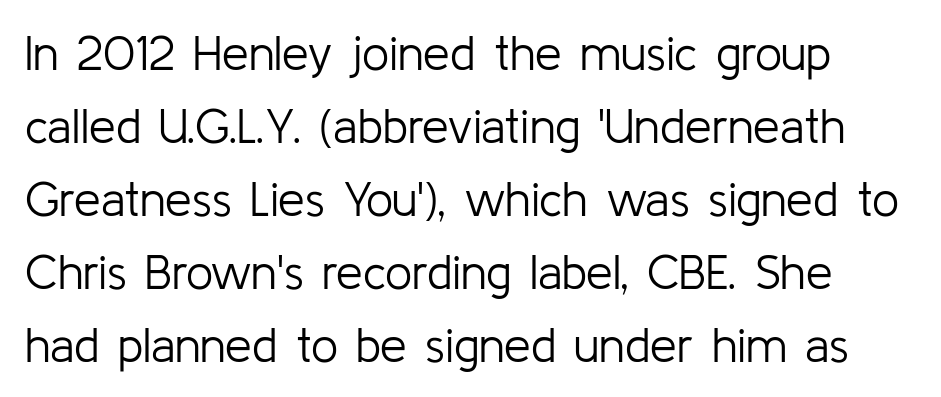
{"serif": "no", "italic": "no", "bold": "no", "weight": "light", "width": "normal", "stroke_contrast": "low", "x_height": "medium", "monospaced": "no", "underline": "no", "line_spacing": "normal", "line_spacing_ratio": 1.52, "letter_spacing": "normal", "letter_spacing_em": 0.0, "glyph_px": 48}
